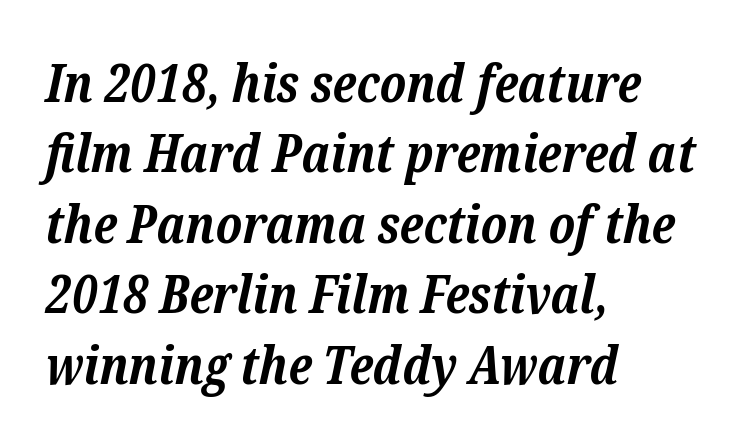
Q: Is the text bold? A: Yes.
Q: Is the text italic (slanted)? A: Yes, it leans right by about 12 degrees.
Q: Is the typeface a serif or a sans-serif typeface? A: Serif.
Q: Is the text underlined? A: No.
Q: How is the paragraph aligned? A: Left-aligned.
Q: Is the spacing between letters normal or unusually wide? A: Normal.
Q: Is the spacing between lines tight, normal or loose? A: Normal.
Q: Width (condensed, normal, or wide)? A: Normal.
Q: Stroke contrast? A: Low.
Q: x-height? A: Medium.
Q: Monospaced? A: No.
